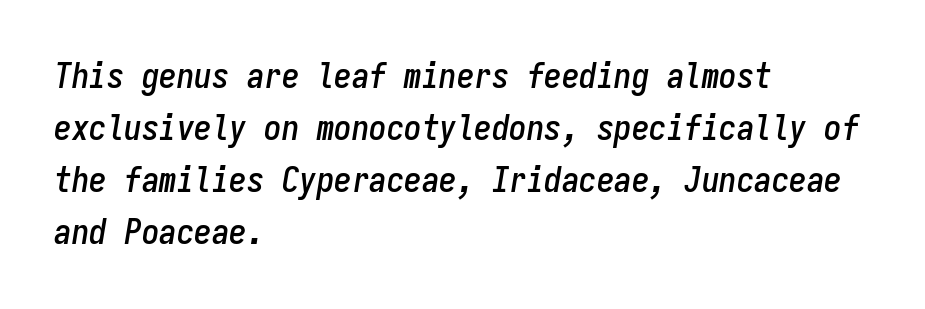
{"italic": "yes", "lean": "right", "slant_degrees": 9, "width": "condensed", "stroke_contrast": "low", "x_height": "medium", "monospaced": "yes", "underline": "no", "align": "left", "line_spacing": "normal", "line_spacing_ratio": 1.49, "letter_spacing": "normal", "letter_spacing_em": 0.0, "glyph_px": 35}
